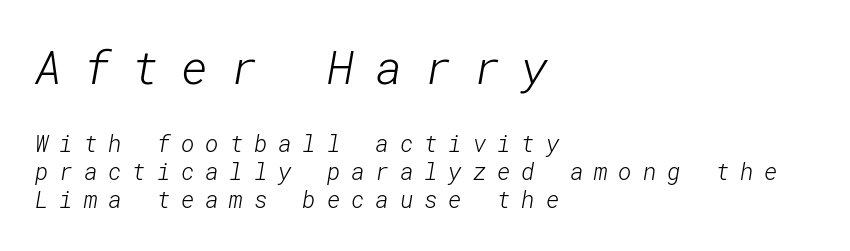
The image shows 46 px light sans-serif type; set left-aligned, line spacing 1.21x, unusually wide letter spacing (+0.47 em), not underlined; the first (top) block is 2.0x larger; low stroke contrast and a medium x-height.
